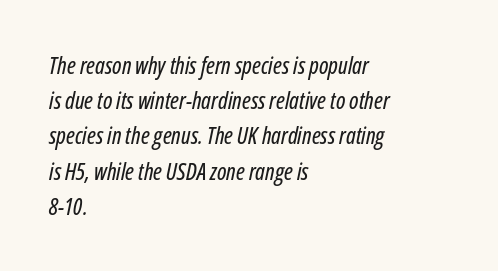
The image shows 23 px text type, italic (leaning right); set left-aligned, normal line spacing (1.53x), normal letter spacing, not underlined.
